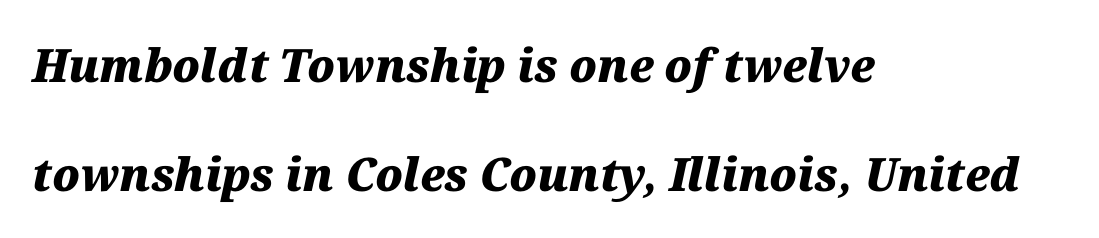
{"italic": "yes", "lean": "right", "slant_degrees": 12, "bold": "yes", "weight": "heavy", "width": "normal", "stroke_contrast": "medium", "x_height": "medium", "monospaced": "no", "underline": "no", "align": "left", "line_spacing": "loose", "line_spacing_ratio": 2.38, "letter_spacing": "normal", "letter_spacing_em": 0.0, "glyph_px": 46}
